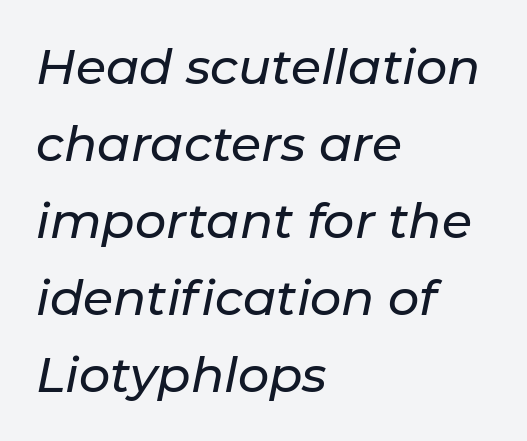
Q: Is the text italic (slanted)? A: Yes, it leans right by about 11 degrees.
Q: Is the text underlined? A: No.
Q: How is the paragraph aligned? A: Left-aligned.
Q: Is the spacing between letters normal or unusually wide? A: Normal.
Q: Is the spacing between lines tight, normal or loose? A: Normal.
Q: Width (condensed, normal, or wide)? A: Normal.
Q: Stroke contrast? A: Low.
Q: x-height? A: Medium.
Q: Monospaced? A: No.
